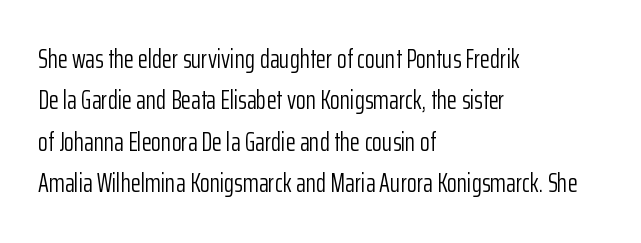
The image shows 26 px text type, upright; set left-aligned, normal line spacing (1.59x), normal letter spacing, not underlined.
